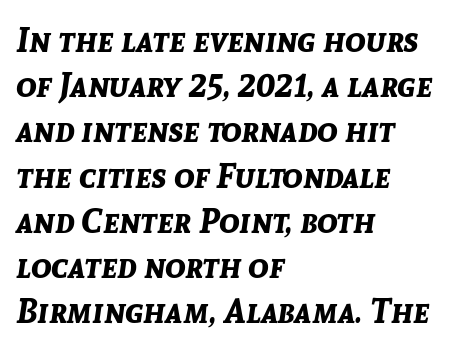
{"italic": "yes", "lean": "right", "slant_degrees": 8, "bold": "yes", "weight": "bold", "width": "normal", "stroke_contrast": "low", "x_height": "medium", "monospaced": "no", "underline": "no", "align": "left", "line_spacing": "normal", "line_spacing_ratio": 1.33, "letter_spacing": "normal", "letter_spacing_em": 0.0, "glyph_px": 34}
